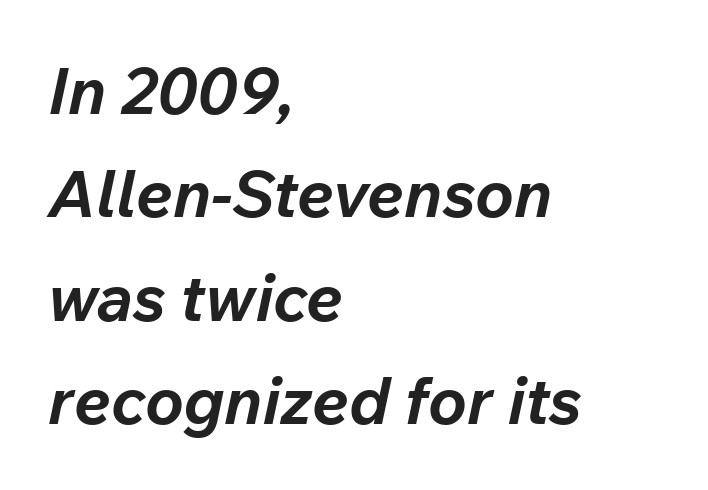
{"italic": "yes", "lean": "right", "slant_degrees": 12, "bold": "yes", "weight": "bold", "width": "normal", "stroke_contrast": "low", "x_height": "medium", "monospaced": "no", "underline": "no", "align": "left", "line_spacing": "normal", "line_spacing_ratio": 1.59, "letter_spacing": "normal", "letter_spacing_em": 0.0, "glyph_px": 65}
